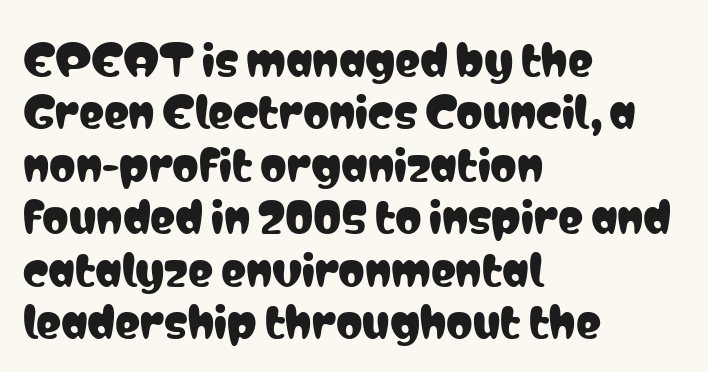
{"serif": "no", "italic": "no", "width": "condensed", "stroke_contrast": "low", "x_height": "medium", "monospaced": "no", "underline": "no", "align": "left", "line_spacing": "normal", "line_spacing_ratio": 1.25, "letter_spacing": "normal", "letter_spacing_em": 0.0, "glyph_px": 42}
